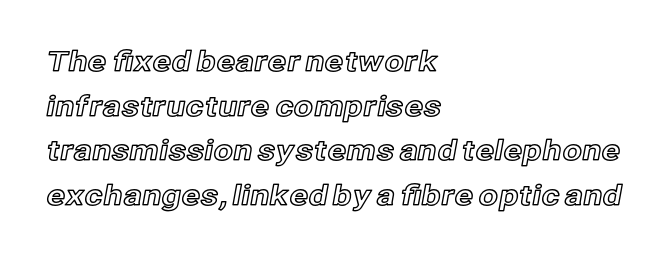
What's the leading like? Ordinary, nothing unusual. Check under the words: just untouched page. A typesetter would call this proportional, since set widths differ per character.
